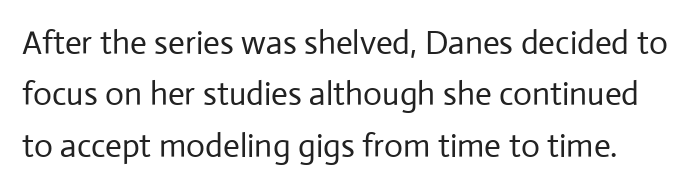
The image shows 33 px regular-weight sans-serif type, upright; set normal line spacing (1.56x), normal letter spacing, not underlined; low stroke contrast and a medium x-height.
